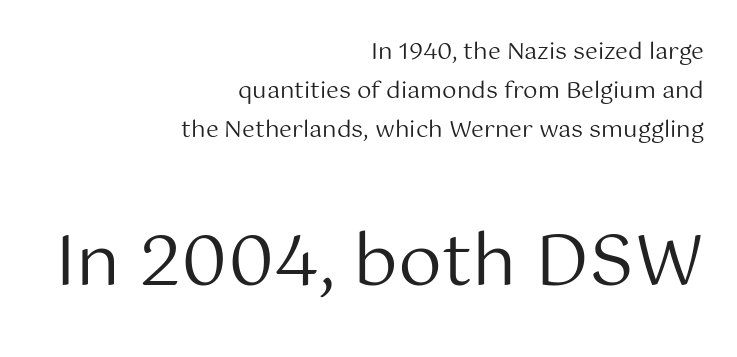
The image shows 70 px regular-weight sans-serif type, upright; set right-aligned, normal line spacing (1.69x), normal letter spacing, not underlined; the second (bottom) block is 3.04x larger; medium stroke contrast and a medium x-height.
